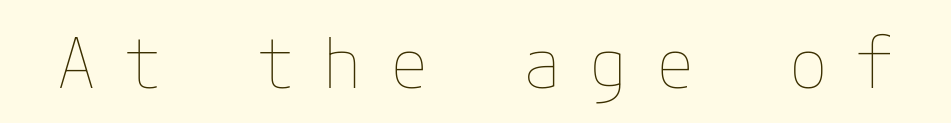
The horizontal fit of the characters is loose and conspicuously gappy. Nothing heavy about these letters — not bold at all. No italicization has been applied; the sample stays upright. Check under the words: just untouched page.
